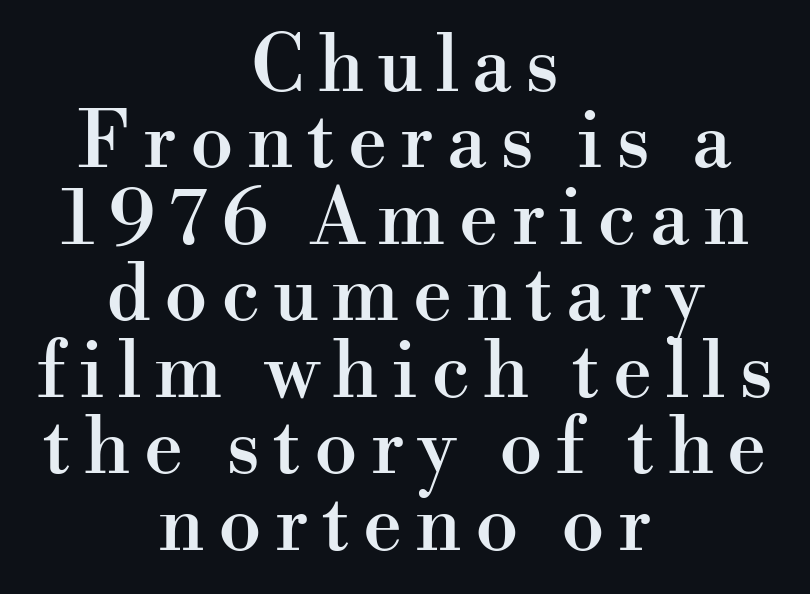
{"serif": "yes", "italic": "no", "width": "normal", "stroke_contrast": "high", "x_height": "small", "monospaced": "no", "underline": "no", "align": "center", "line_spacing": "tight", "line_spacing_ratio": 0.98, "glyph_px": 78}
